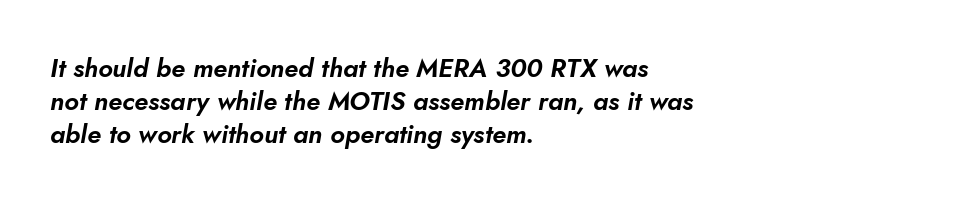
The image shows 26 px text type, italic (leaning right); set left-aligned, normal line spacing (1.26x), normal letter spacing, not underlined.
